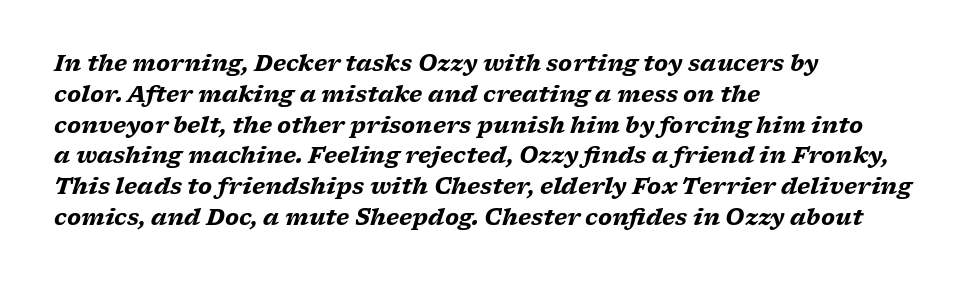
The image shows 22 px bold type, italic (leaning right); set left-aligned, normal line spacing (1.4x), normal letter spacing, not underlined.
